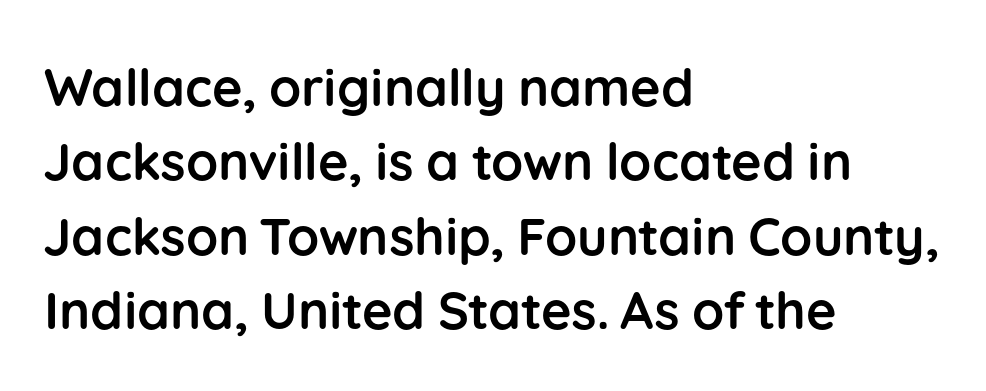
{"serif": "no", "italic": "no", "bold": "yes", "weight": "semibold", "width": "normal", "stroke_contrast": "low", "x_height": "medium", "monospaced": "no", "underline": "no", "align": "left", "line_spacing": "normal", "line_spacing_ratio": 1.43, "letter_spacing": "normal", "letter_spacing_em": 0.0, "glyph_px": 52}
